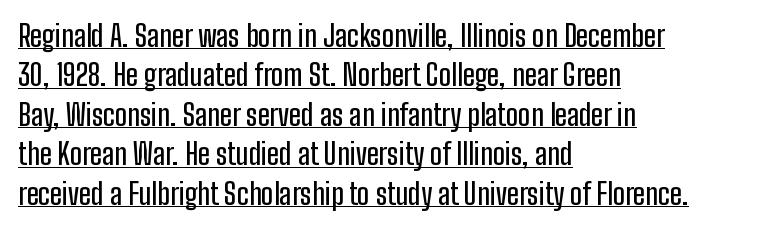
This sample is left-justified, so line endings fall wherever the words run out. The space between consecutive lines is moderate. You could call the tracking neutral — neither tight nor loose. Nope, no serifs anywhere on these letters. The letters stand upright; this is a roman face.
